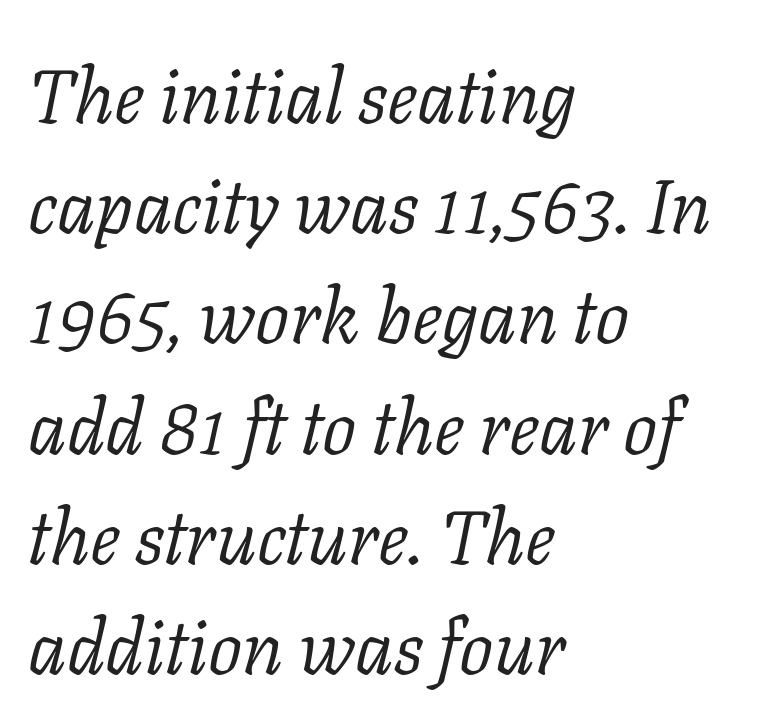
Each word holds together tightly as a unit, with standard inter-letter gaps. Think of a printed novel: that variable character pitch is what you see here. The rendering shows small feet on the letterforms — a serif design. Would a proofreader flag this as italicized? Yes.
